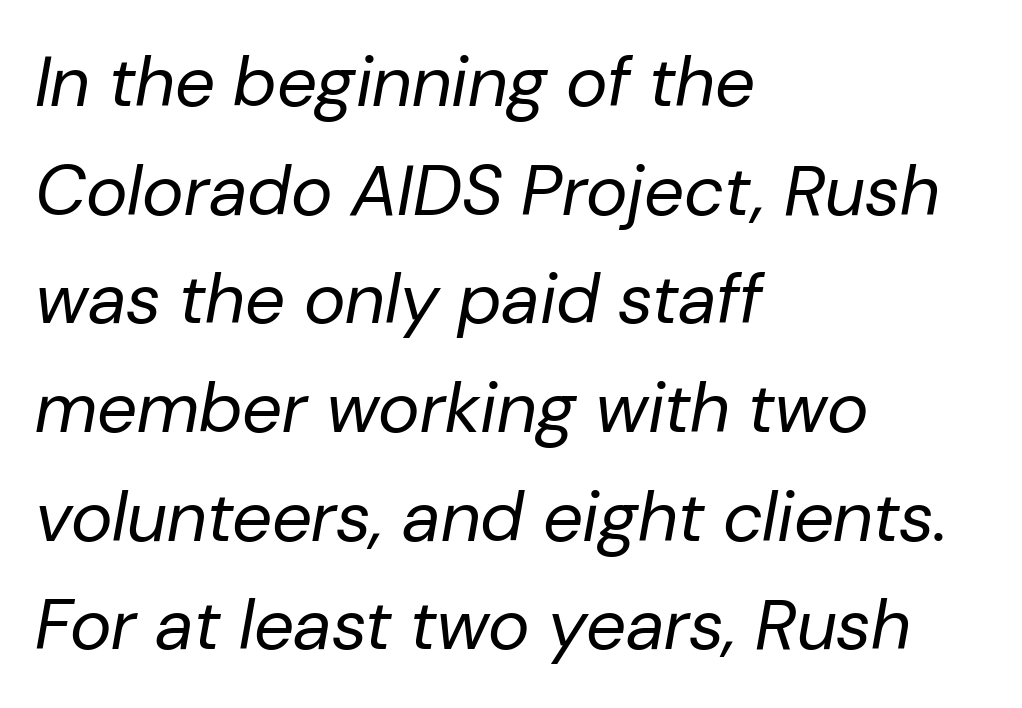
The image shows 71 px regular-weight type, italic (leaning right); set left-aligned, normal line spacing (1.53x), normal letter spacing, not underlined; low stroke contrast and a medium x-height.
